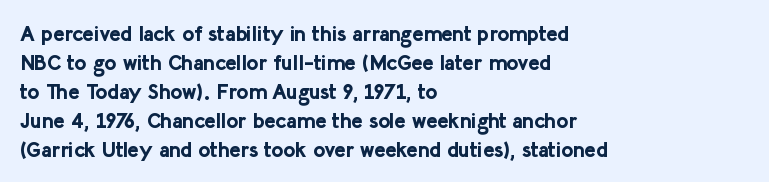
The image shows 21 px bold type, upright; set left-aligned, normal line spacing (1.38x), normal letter spacing, not underlined.
